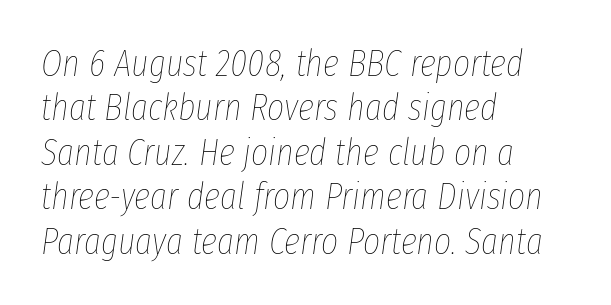
Q: Is the text bold? A: No.
Q: Is the text italic (slanted)? A: Yes, it leans right by about 8 degrees.
Q: Is the text underlined? A: No.
Q: How is the paragraph aligned? A: Left-aligned.
Q: Is the spacing between letters normal or unusually wide? A: Normal.
Q: Width (condensed, normal, or wide)? A: Condensed.
Q: Stroke contrast? A: Low.
Q: x-height? A: Medium.
Q: Monospaced? A: No.
